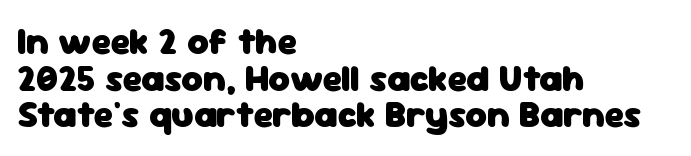
Q: Is the text bold? A: Yes.
Q: Is the text italic (slanted)? A: No, it is upright.
Q: Is the typeface a serif or a sans-serif typeface? A: Sans-serif.
Q: Is the text underlined? A: No.
Q: How is the paragraph aligned? A: Left-aligned.
Q: Is the spacing between letters normal or unusually wide? A: Normal.
Q: Is the spacing between lines tight, normal or loose? A: Tight.
Q: Width (condensed, normal, or wide)? A: Normal.
Q: Stroke contrast? A: Low.
Q: x-height? A: Medium.
Q: Monospaced? A: No.
